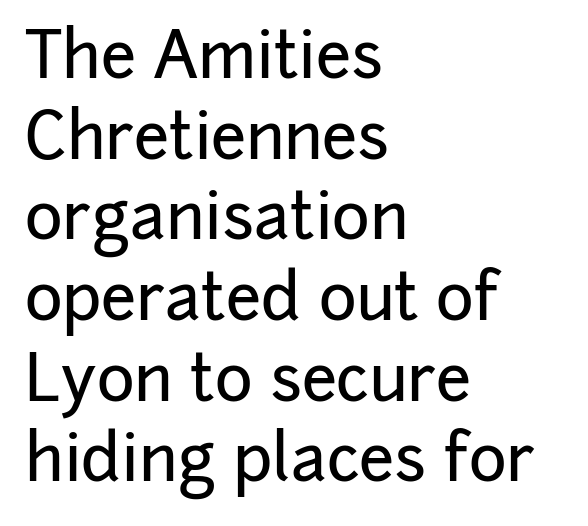
Inter-character spacing is left at the font's built-in metrics. Successive baselines arrive at the customary interval. Descenders are the only things crossing below the line. The typesetter chose a ragged-right arrangement here.
